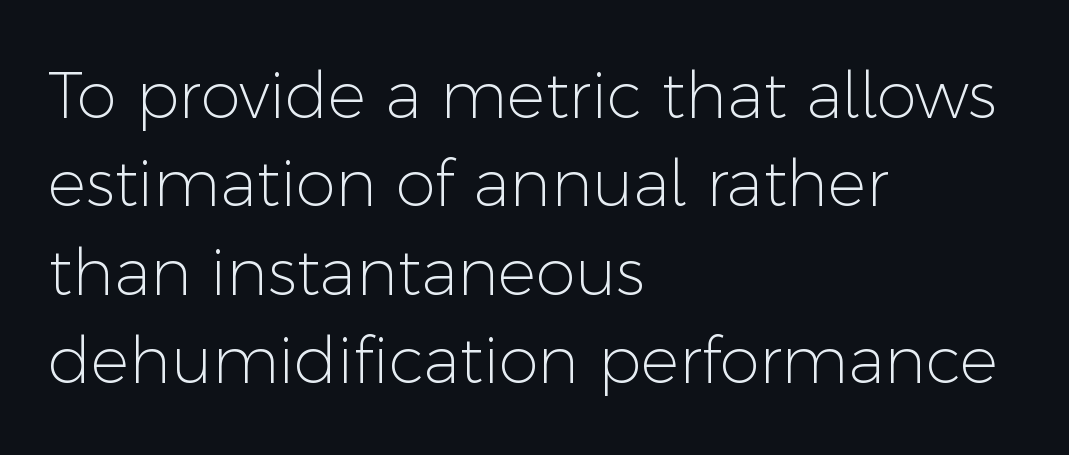
The image shows 64 px light sans-serif type, upright; set left-aligned, normal line spacing (1.38x), normal letter spacing, not underlined; low stroke contrast and a medium x-height.
